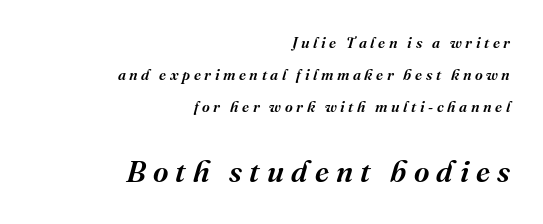
The image shows 30 px serif type, italic (leaning right); set right-aligned, loose line spacing (2.12x), unusually wide letter spacing (+0.24 em), not underlined; the second (bottom) block is 2.0x larger; medium stroke contrast and a medium x-height.
